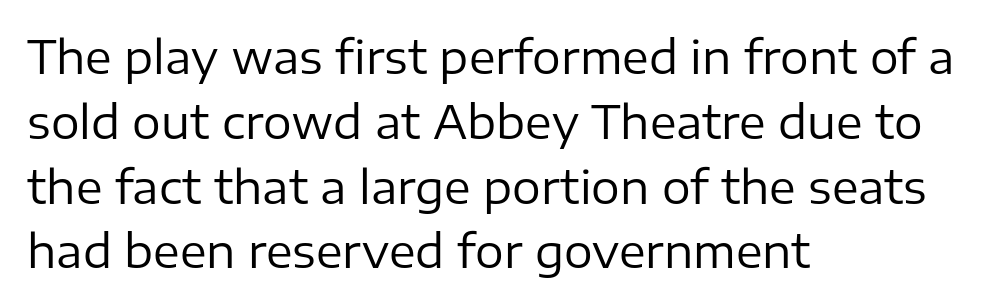
{"serif": "no", "italic": "no", "bold": "no", "weight": "regular", "width": "normal", "stroke_contrast": "low", "x_height": "medium", "monospaced": "no", "underline": "no", "align": "left", "line_spacing": "normal", "line_spacing_ratio": 1.44, "letter_spacing": "normal", "letter_spacing_em": 0.0, "glyph_px": 45}
